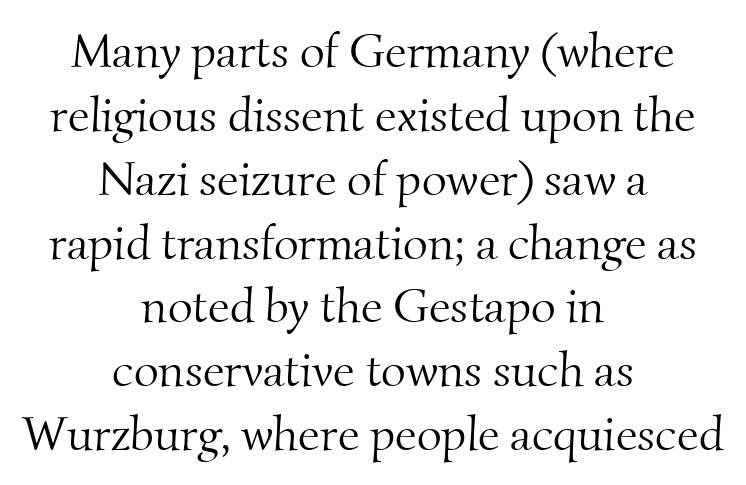
{"serif": "yes", "bold": "no", "weight": "light", "width": "normal", "stroke_contrast": "medium", "x_height": "small", "monospaced": "no", "underline": "no", "align": "center", "line_spacing": "normal", "line_spacing_ratio": 1.33, "letter_spacing": "normal", "letter_spacing_em": 0.0, "glyph_px": 48}
